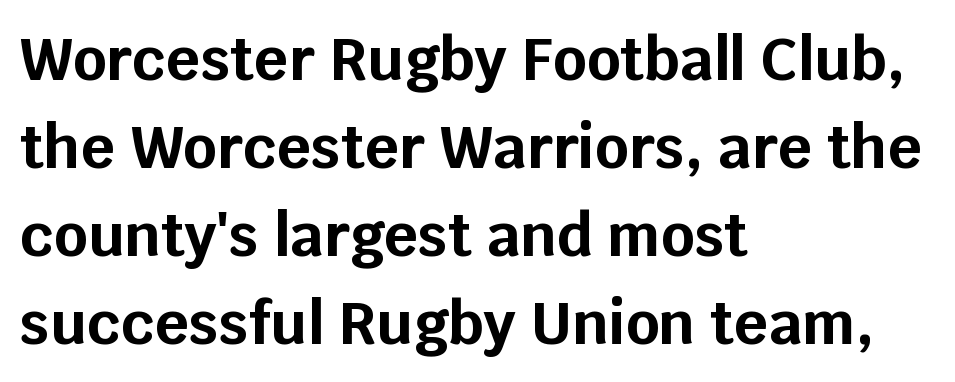
Q: Is the text bold? A: Yes.
Q: Is the text italic (slanted)? A: No, it is upright.
Q: Is the typeface a serif or a sans-serif typeface? A: Sans-serif.
Q: Is the text underlined? A: No.
Q: How is the paragraph aligned? A: Left-aligned.
Q: Is the spacing between letters normal or unusually wide? A: Normal.
Q: Is the spacing between lines tight, normal or loose? A: Normal.
Q: Width (condensed, normal, or wide)? A: Normal.
Q: Stroke contrast? A: Low.
Q: x-height? A: Large.
Q: Monospaced? A: No.
